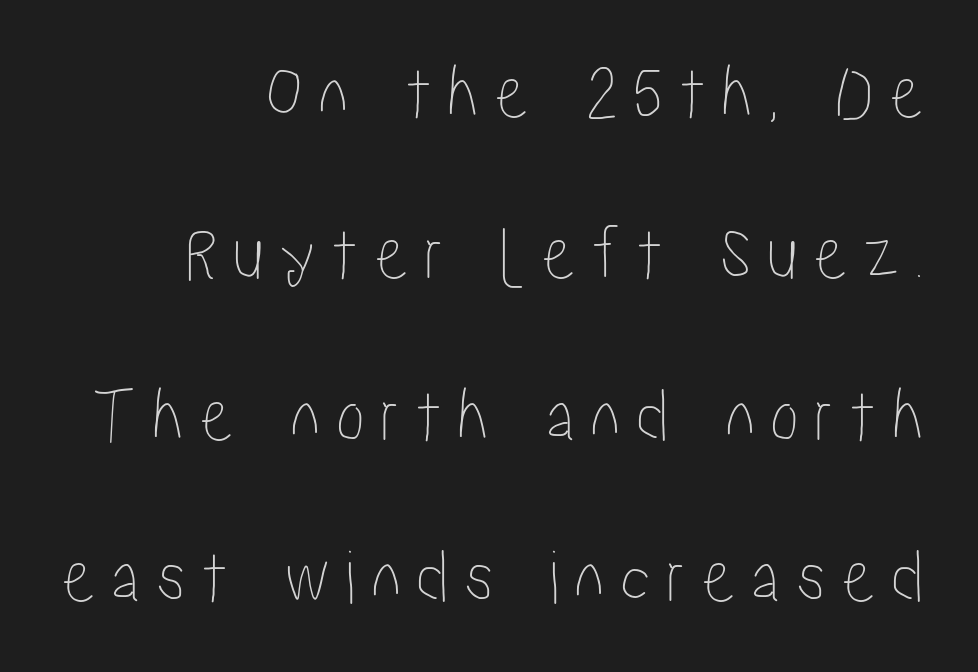
Q: Is the text italic (slanted)? A: No, it is upright.
Q: Is the text underlined? A: No.
Q: How is the paragraph aligned? A: Right-aligned.
Q: Is the spacing between lines tight, normal or loose? A: Loose.
Q: Width (condensed, normal, or wide)? A: Condensed.
Q: Stroke contrast? A: Low.
Q: x-height? A: Medium.
Q: Monospaced? A: No.
